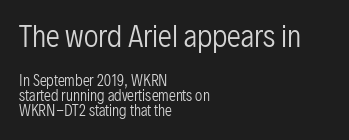
The image shows 28 px regular-weight, condensed sans-serif type, upright; set left-aligned, tight line spacing (1.09x), normal letter spacing, not underlined; the first (top) block is 2.0x larger; low stroke contrast and a medium x-height.
